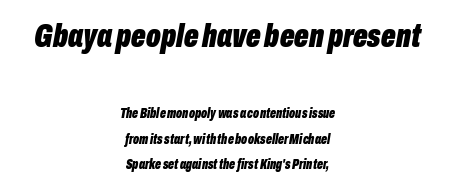
A typesetter would mark this as italic. Proportional: the letters do not fall into vertical columns. The face used here is rendered with its standard letterfit. Descenders hang freely into open space. Its strokes are broad and dark, the hallmark of bold type.
